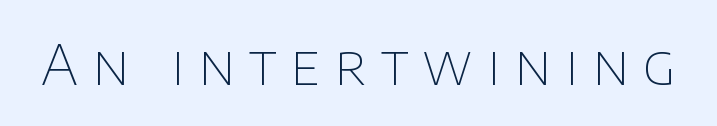
The image shows 54 px thin sans-serif type, upright; set unusually wide letter spacing (+0.26 em), not underlined; low stroke contrast and a large x-height.
